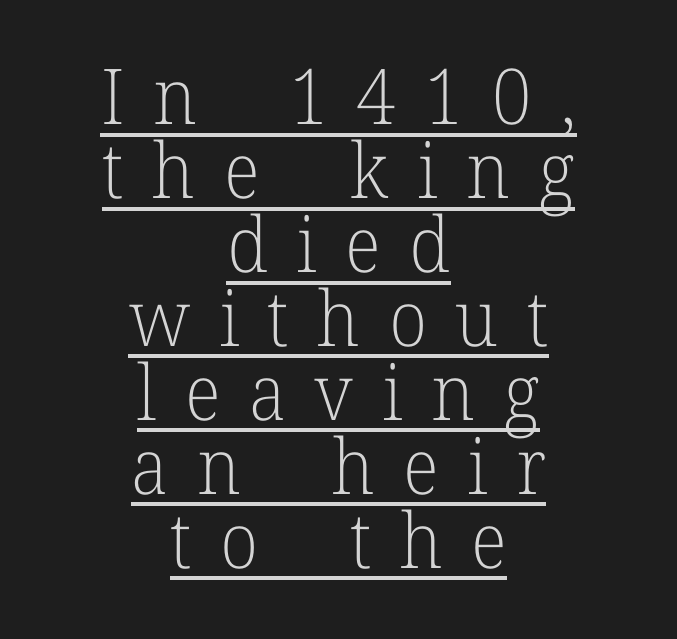
{"serif": "yes", "italic": "no", "bold": "no", "weight": "light", "width": "normal", "stroke_contrast": "low", "x_height": "medium", "monospaced": "no", "underline": "yes", "align": "center", "line_spacing": "tight", "line_spacing_ratio": 0.96, "letter_spacing": "wide", "letter_spacing_em": 0.37, "glyph_px": 77}
